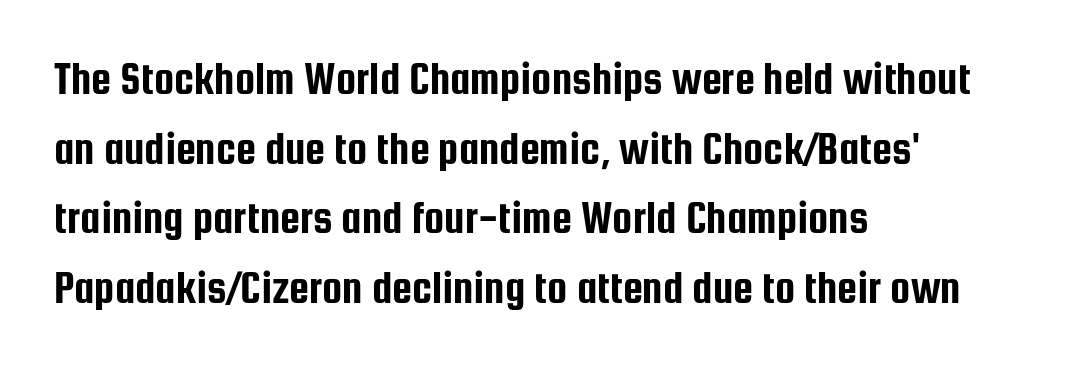
{"serif": "no", "italic": "no", "width": "condensed", "stroke_contrast": "low", "x_height": "medium", "monospaced": "no", "underline": "no", "align": "left", "line_spacing": "normal", "line_spacing_ratio": 1.55, "letter_spacing": "normal", "letter_spacing_em": 0.0, "glyph_px": 45}
